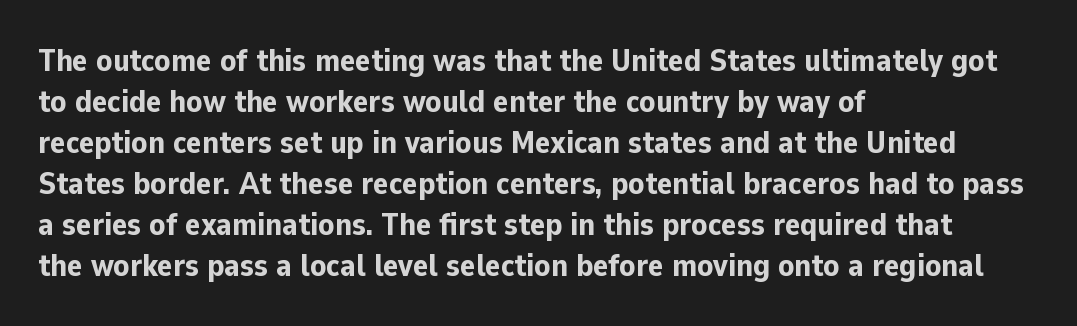
Baseline-to-baseline distance is the conventional proportion of letter height. Looks like regular typesetting: each glyph gets only the width it needs. Horizontal alignment here is leftward, the default for most running prose. Caption: bold face, heavy strokes. Short note: letters normally spaced.
